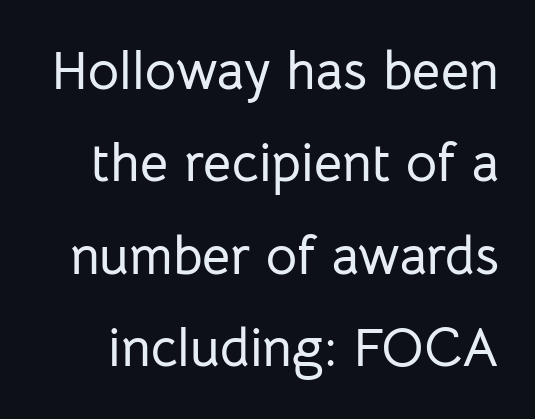
{"serif": "no", "italic": "no", "width": "normal", "stroke_contrast": "low", "x_height": "medium", "monospaced": "no", "underline": "no", "line_spacing_ratio": 1.71, "letter_spacing": "normal", "letter_spacing_em": 0.0, "glyph_px": 54}
